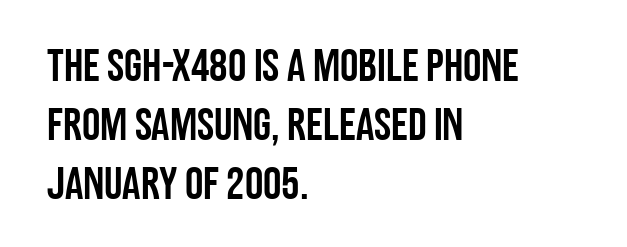
{"serif": "no", "italic": "no", "width": "condensed", "stroke_contrast": "low", "x_height": "large", "monospaced": "no", "underline": "no", "align": "left", "line_spacing": "normal", "line_spacing_ratio": 1.28, "letter_spacing": "normal", "letter_spacing_em": 0.0, "glyph_px": 46}
